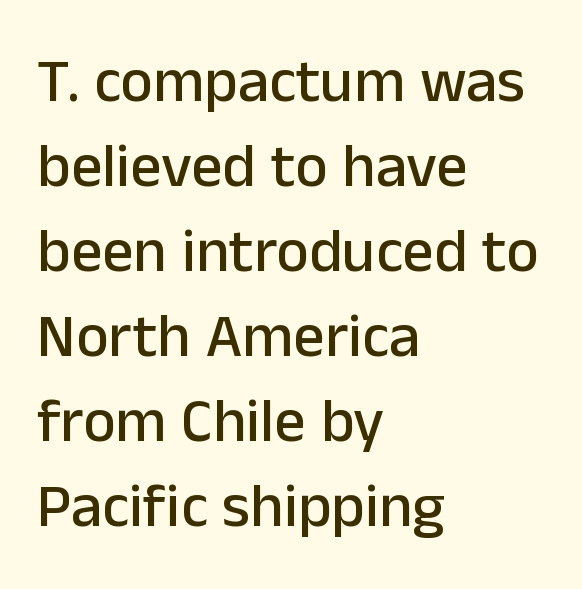
The image shows 62 px sans-serif type, upright; set left-aligned, normal line spacing (1.37x), normal letter spacing, not underlined; low stroke contrast and a medium x-height.
